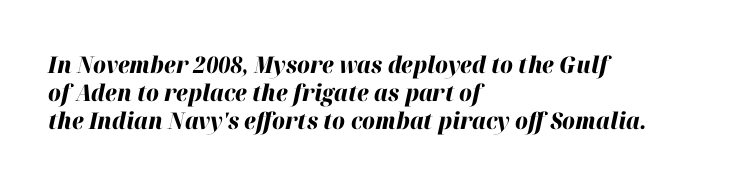
Q: Is the text bold? A: Yes.
Q: Is the text italic (slanted)? A: Yes, it leans right by about 12 degrees.
Q: Is the text underlined? A: No.
Q: How is the paragraph aligned? A: Left-aligned.
Q: Is the spacing between letters normal or unusually wide? A: Normal.
